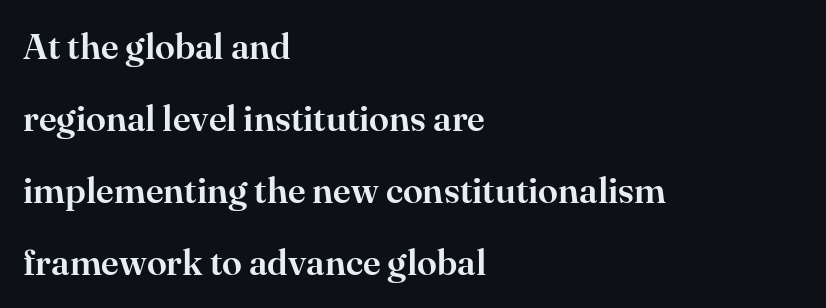
Q: Is the text italic (slanted)? A: No, it is upright.
Q: Is the typeface a serif or a sans-serif typeface? A: Serif.
Q: Is the text underlined? A: No.
Q: How is the paragraph aligned? A: Left-aligned.
Q: Is the spacing between letters normal or unusually wide? A: Normal.
Q: Is the spacing between lines tight, normal or loose? A: Loose.
Q: Width (condensed, normal, or wide)? A: Normal.
Q: Stroke contrast? A: High.
Q: x-height? A: Small.
Q: Monospaced? A: No.
